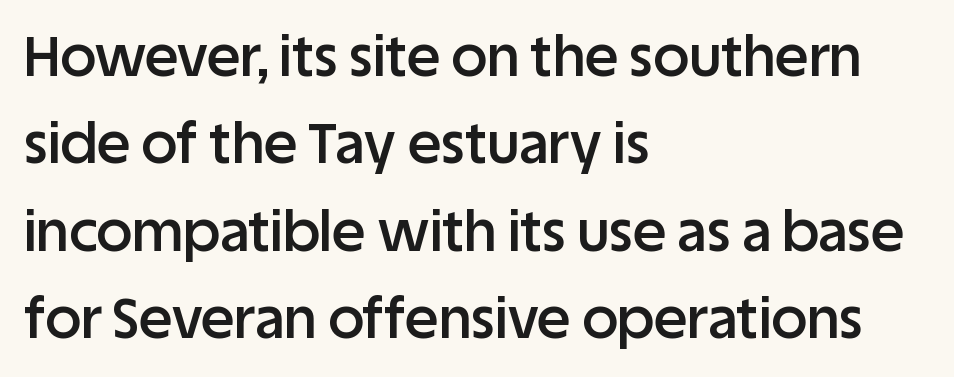
{"serif": "no", "italic": "no", "bold": "semi", "weight": "semibold", "width": "normal", "stroke_contrast": "low", "x_height": "large", "monospaced": "no", "underline": "no", "align": "left", "line_spacing": "normal", "line_spacing_ratio": 1.56, "letter_spacing": "normal", "letter_spacing_em": 0.0, "glyph_px": 56}
